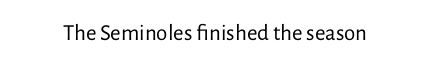
Q: Is the text bold? A: No.
Q: Is the text italic (slanted)? A: No, it is upright.
Q: Is the text underlined? A: No.
Q: Is the spacing between letters normal or unusually wide? A: Normal.
